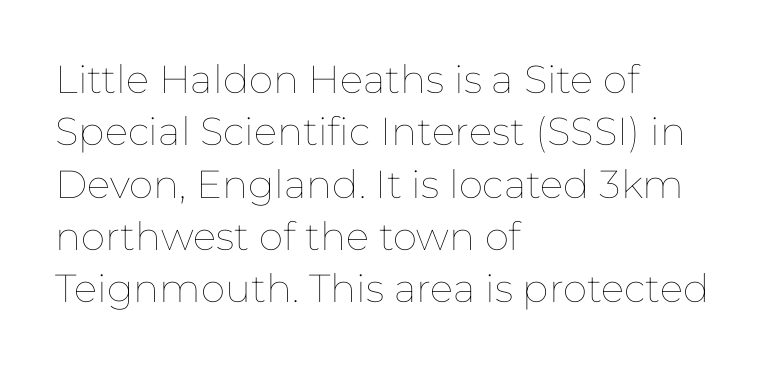
Q: Is the text bold? A: No.
Q: Is the text italic (slanted)? A: No, it is upright.
Q: Is the text underlined? A: No.
Q: How is the paragraph aligned? A: Left-aligned.
Q: Is the spacing between letters normal or unusually wide? A: Normal.
Q: Is the spacing between lines tight, normal or loose? A: Normal.
Q: Width (condensed, normal, or wide)? A: Normal.
Q: Stroke contrast? A: Low.
Q: x-height? A: Medium.
Q: Monospaced? A: No.
